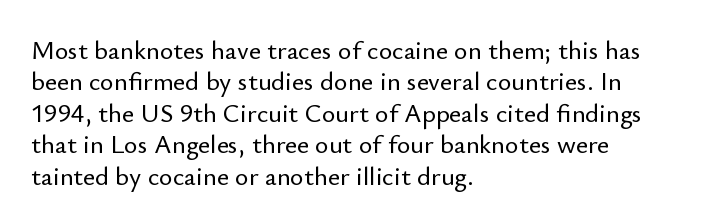
{"italic": "no", "underline": "no", "align": "left", "line_spacing_ratio": 1.21, "letter_spacing": "normal", "letter_spacing_em": 0.0, "glyph_px": 26}
